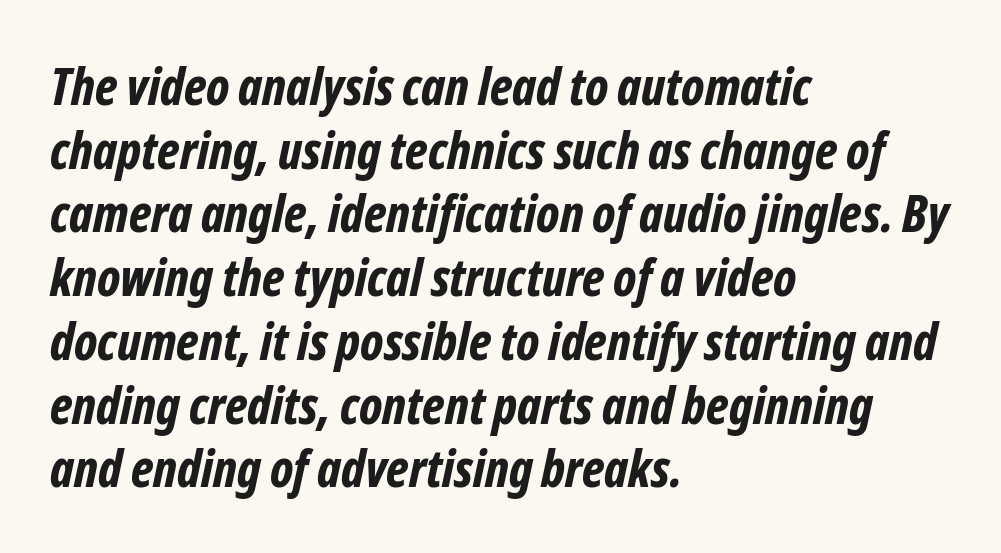
Is this a fixed-width face? No — the glyphs have proportional, varying widths. Every letter is thick-stroked: bold, no question. Compared with a centered layout, this one pins lines to the left instead. The text carries the slant typical of an italic or oblique font.
